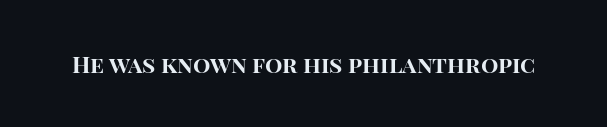
The image shows 23 px bold type, upright; set normal letter spacing, not underlined.
